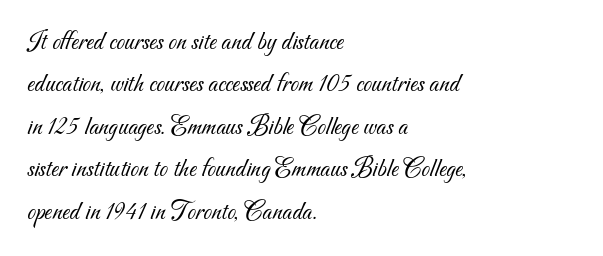
The image shows 27 px text type; set left-aligned, normal line spacing (1.57x), normal letter spacing, not underlined.
